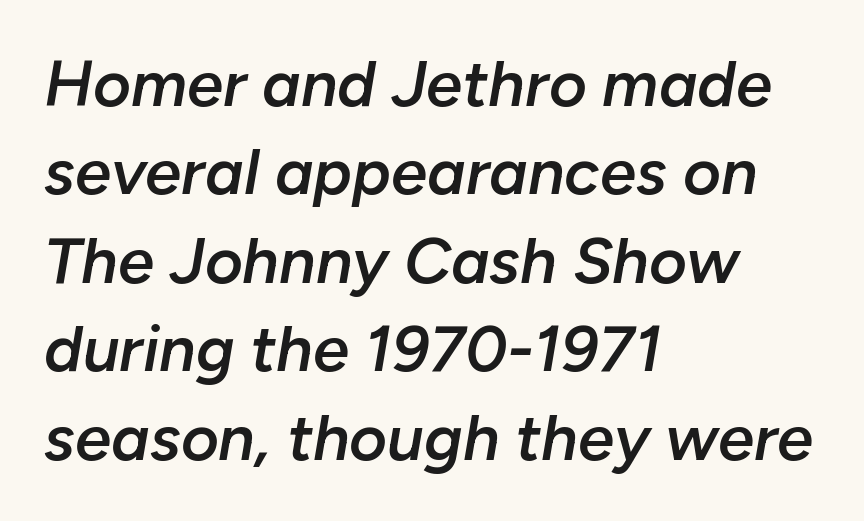
The image shows 65 px semibold type, italic (leaning right); set left-aligned, normal line spacing (1.36x), normal letter spacing, not underlined; low stroke contrast and a medium x-height.
